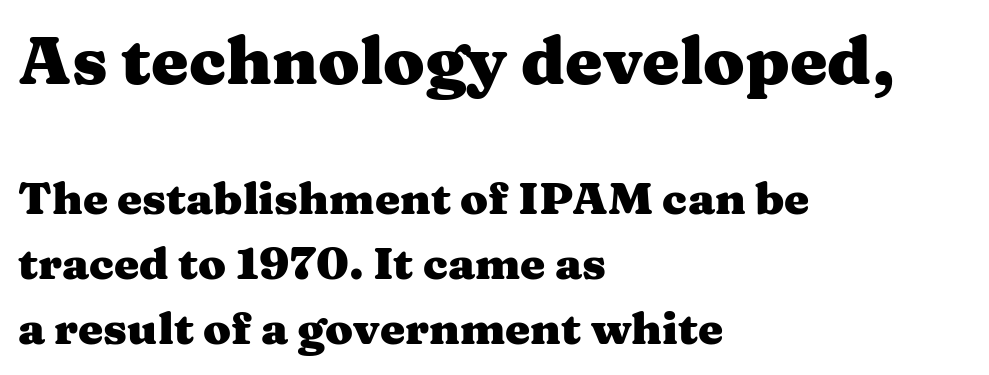
Q: Is the text bold? A: Yes.
Q: Is the text italic (slanted)? A: No, it is upright.
Q: Is the typeface a serif or a sans-serif typeface? A: Serif.
Q: Is the text underlined? A: No.
Q: How is the paragraph aligned? A: Left-aligned.
Q: Is the spacing between letters normal or unusually wide? A: Normal.
Q: Is the spacing between lines tight, normal or loose? A: Normal.
Q: Which block of text is set in a larger size, the first (top) or the second (bottom)? A: The first (top) one.
Q: Width (condensed, normal, or wide)? A: Wide.
Q: Stroke contrast? A: Medium.
Q: x-height? A: Medium.
Q: Monospaced? A: No.
